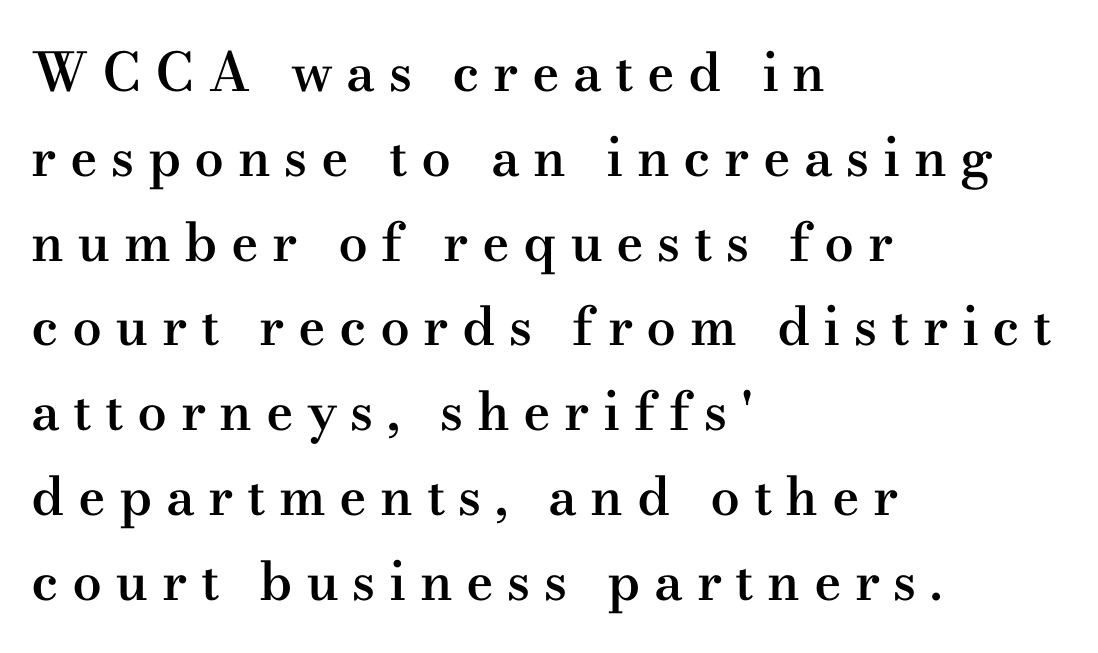
Varying glyph widths throughout — classic text-font behaviour. Students, note that the glyphs here are deliberately spaced far apart. Baseline-to-baseline distance is the conventional proportion of letter height. The lettering holds an erect, upright posture throughout. The text was rendered using a seriffed face with decorative stroke endings.
